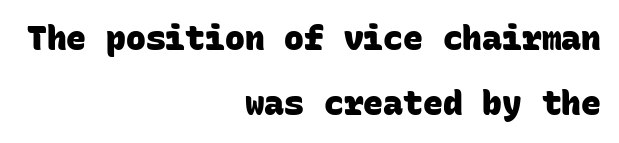
Q: Is the text bold? A: Yes.
Q: Is the typeface a serif or a sans-serif typeface? A: Sans-serif.
Q: Is the text underlined? A: No.
Q: How is the paragraph aligned? A: Right-aligned.
Q: Is the spacing between letters normal or unusually wide? A: Normal.
Q: Is the spacing between lines tight, normal or loose? A: Loose.
Q: Width (condensed, normal, or wide)? A: Normal.
Q: Stroke contrast? A: Low.
Q: x-height? A: Large.
Q: Monospaced? A: Yes.
